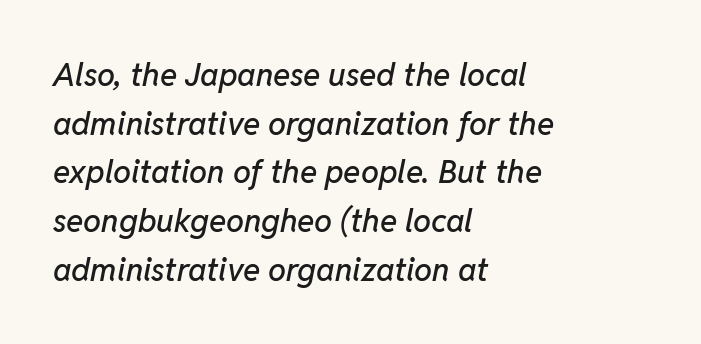
{"italic": "yes", "lean": "right", "slant_degrees": 11, "width": "normal", "stroke_contrast": "low", "x_height": "medium", "monospaced": "no", "underline": "no", "align": "left", "line_spacing": "normal", "line_spacing_ratio": 1.52, "letter_spacing": "normal", "letter_spacing_em": 0.0, "glyph_px": 32}
